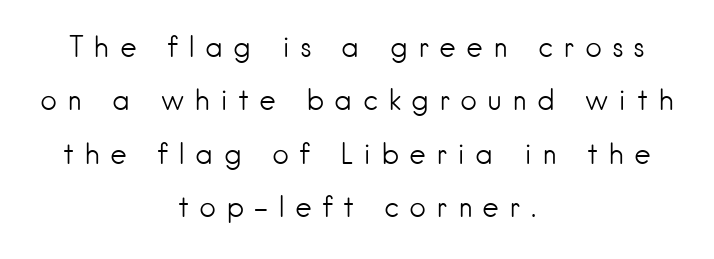
This sample has the flowing, uneven cadence of proportional lettering. Serif or sans? Sans — the stroke terminals are bare. The lines in this sample share a center point and differ in where they start and stop. Is this a heavy cut? Hardly; it is regular or lighter. Do the letters lean? They stand straight. Words appear elongated and porous because spacing is wide.
